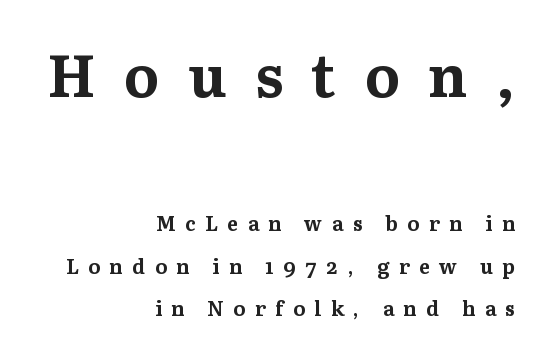
{"serif": "yes", "italic": "no", "bold": "yes", "weight": "bold", "width": "normal", "stroke_contrast": "medium", "x_height": "medium", "monospaced": "no", "underline": "no", "align": "right", "line_spacing": "loose", "line_spacing_ratio": 2.12, "letter_spacing": "wide", "letter_spacing_em": 0.48, "larger_block": "first", "size_ratio": 2.95, "glyph_px": 59}
